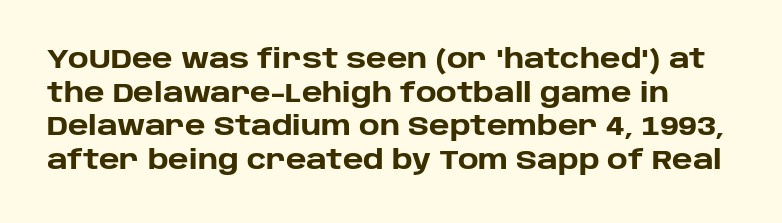
Weight check: bold — yes, fully. Is there any slant? The stems are plumb. Letter spacing: default. Horizontal bands of white between lines are of average thickness.
